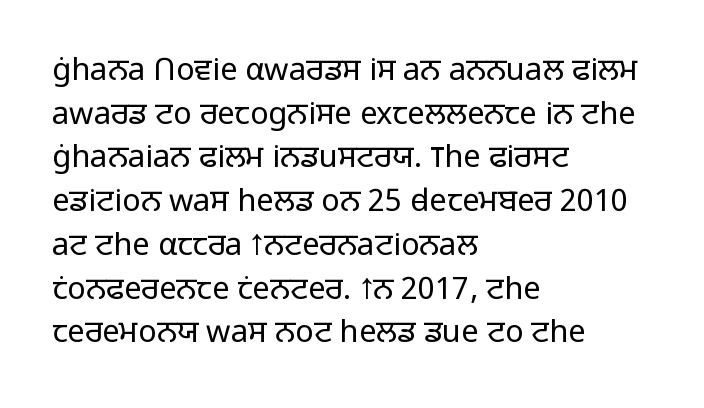
Vertically, the passage feels balanced, rows spaced as you'd expect. The face used here is a sans, in the tradition of grotesques and geometrics. A typesetter would call this proportional, since set widths differ per character. Letter spacing: default. The baseline area is clear. No italicization has been applied; the sample stays upright.
